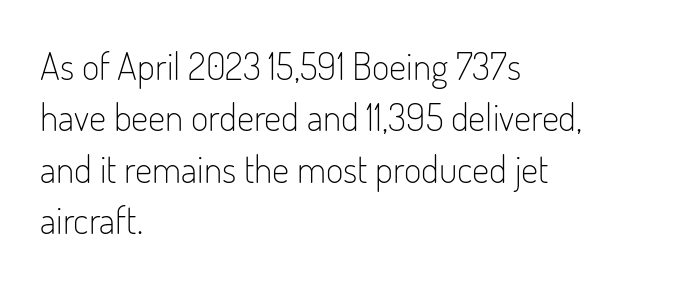
The image shows 38 px light, condensed sans-serif type, upright; set left-aligned, normal line spacing (1.35x), normal letter spacing, not underlined; low stroke contrast and a small x-height.
